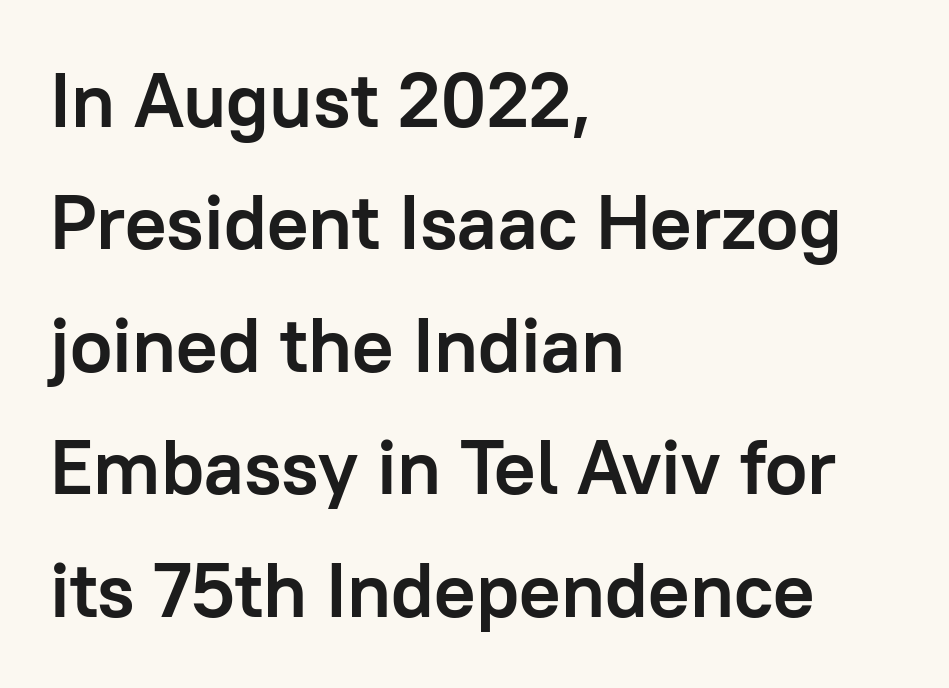
The passage shown is typeset with a sans-serif family. Tracking here is standard; glyphs follow each other at the usual distance. One-word summary of the alignment: left. Vertically, the passage feels balanced, rows spaced as you'd expect. The face used here has the dense, thick strokes of a bold. Spacing verdict: proportional, widths tailored to each character.
